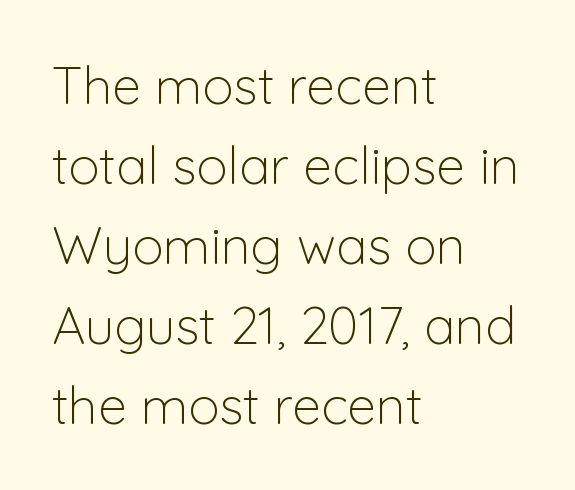
A typesetter would call this leading conventional body-copy spacing. Observe the ordinary spacing: letters are neighbours, not strangers. A typesetter would label this face a sans. Each line starts at the same left margin while the right side varies. The rendering uses natural spacing where letterforms have individual widths. The zone under the glyphs is completely vacant.
